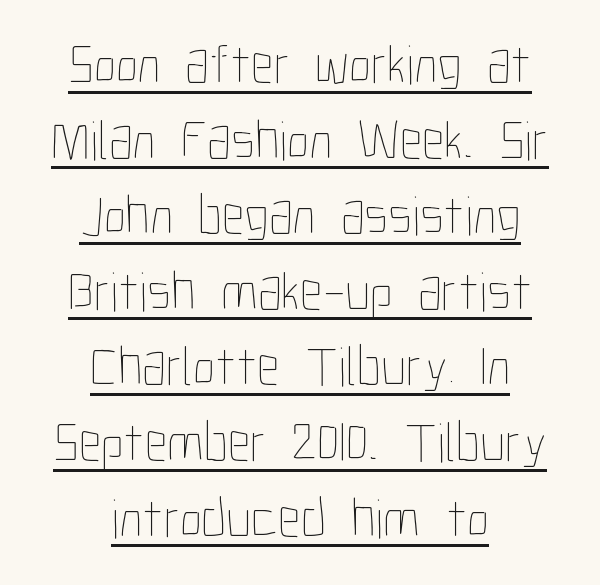
Q: Is the text bold? A: No.
Q: Is the text italic (slanted)? A: No, it is upright.
Q: Is the text underlined? A: Yes.
Q: How is the paragraph aligned? A: Centered.
Q: Is the spacing between letters normal or unusually wide? A: Normal.
Q: Is the spacing between lines tight, normal or loose? A: Normal.
Q: Width (condensed, normal, or wide)? A: Condensed.
Q: Stroke contrast? A: Low.
Q: x-height? A: Medium.
Q: Monospaced? A: No.
